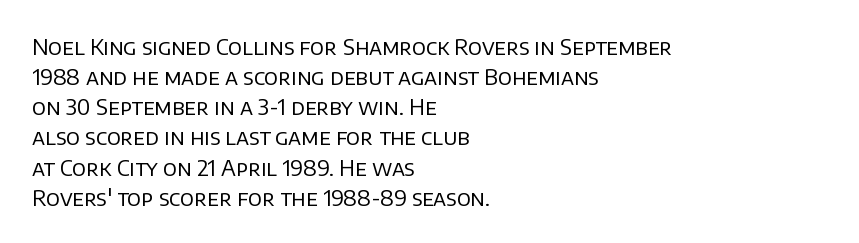
The image shows 22 px text type, upright; set left-aligned, normal line spacing (1.37x), normal letter spacing, not underlined.
